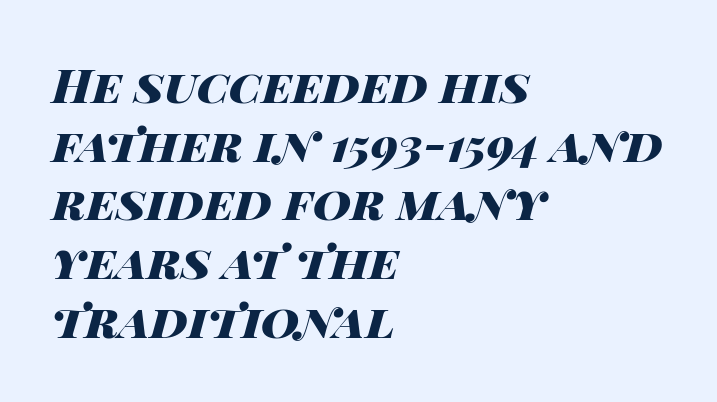
The image shows 47 px heavy, wide type, italic (leaning right); set left-aligned, normal line spacing (1.25x), normal letter spacing, not underlined; high stroke contrast and a large x-height.
